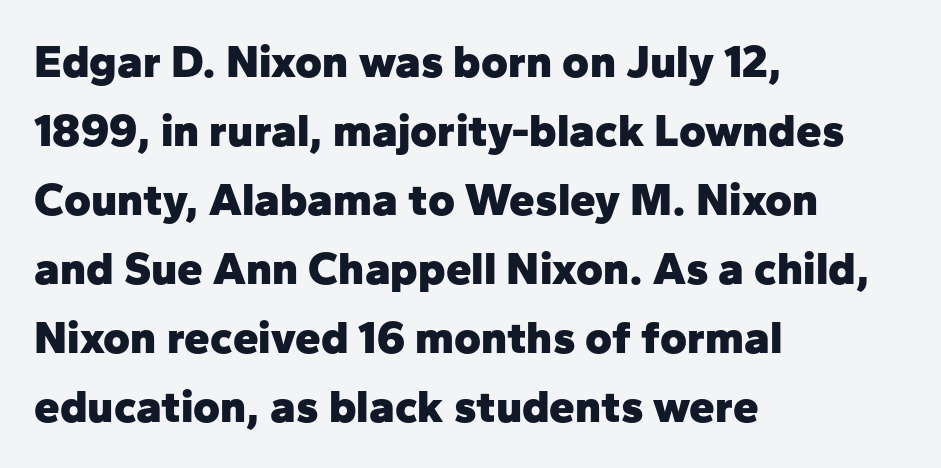
Each word holds together tightly as a unit, with standard inter-letter gaps. This sample has the flowing, uneven cadence of proportional lettering. Every row of glyphs begins at an identical x-position on the left. This is the regular roman posture of the typeface.
